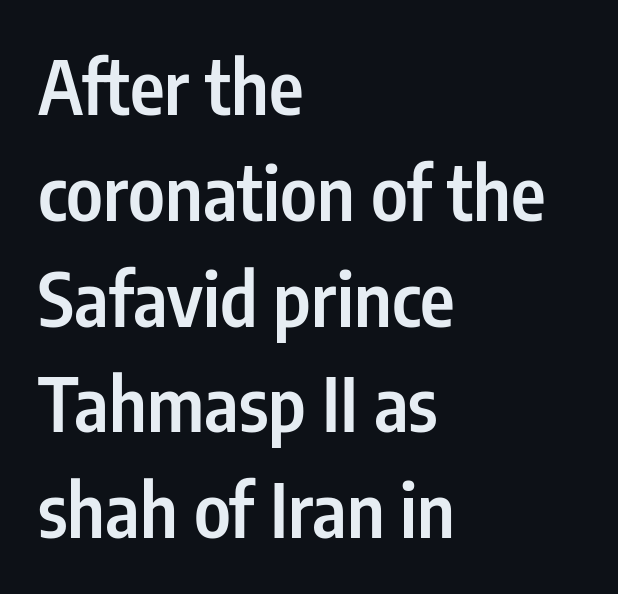
The paragraph has a hard left edge and a soft right edge. These lines sit exactly where default settings would place them. The characters look somewhat weighty, a semibold short of true bold. Underline: absent. The passage shown is typed in a proportional face where columns would drift. Inter-character spacing is left at the font's built-in metrics.
